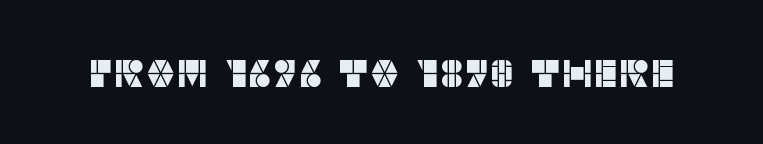
The image shows 38 px sans-serif type, upright; set normal letter spacing, not underlined; low stroke contrast and a large x-height.
